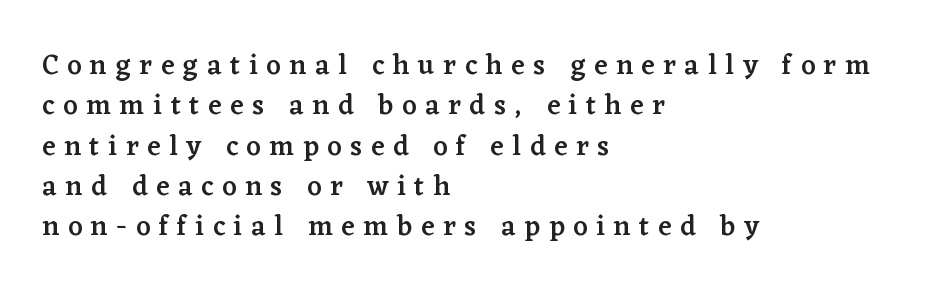
Q: Is the text bold? A: Semi-bold.
Q: Is the text italic (slanted)? A: No, it is upright.
Q: Is the typeface a serif or a sans-serif typeface? A: Serif.
Q: Is the text underlined? A: No.
Q: How is the paragraph aligned? A: Left-aligned.
Q: Is the spacing between letters normal or unusually wide? A: Unusually wide.
Q: Is the spacing between lines tight, normal or loose? A: Normal.
Q: Width (condensed, normal, or wide)? A: Normal.
Q: Stroke contrast? A: Low.
Q: x-height? A: Medium.
Q: Monospaced? A: No.
